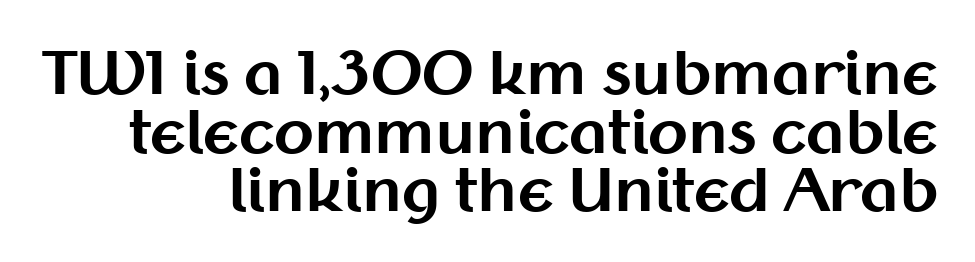
Q: Is the text bold? A: Yes.
Q: Is the text italic (slanted)? A: No, it is upright.
Q: Is the typeface a serif or a sans-serif typeface? A: Sans-serif.
Q: Is the text underlined? A: No.
Q: How is the paragraph aligned? A: Right-aligned.
Q: Is the spacing between letters normal or unusually wide? A: Normal.
Q: Is the spacing between lines tight, normal or loose? A: Tight.
Q: Width (condensed, normal, or wide)? A: Normal.
Q: Stroke contrast? A: Medium.
Q: x-height? A: Medium.
Q: Monospaced? A: No.
